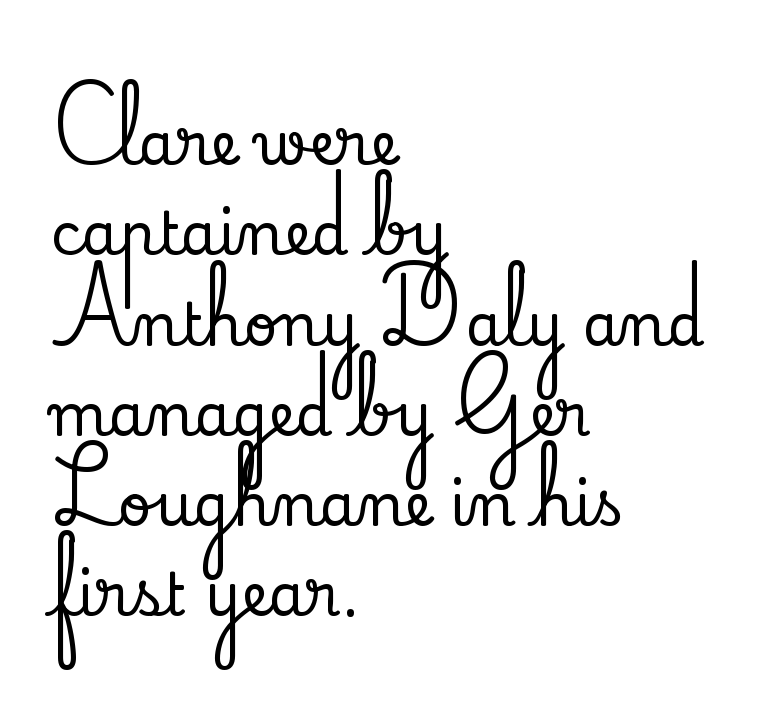
Q: Is the text italic (slanted)? A: No, it is upright.
Q: Is the typeface a serif or a sans-serif typeface? A: Serif.
Q: Is the text underlined? A: No.
Q: How is the paragraph aligned? A: Left-aligned.
Q: Is the spacing between letters normal or unusually wide? A: Normal.
Q: Is the spacing between lines tight, normal or loose? A: Normal.
Q: Width (condensed, normal, or wide)? A: Normal.
Q: Stroke contrast? A: Low.
Q: x-height? A: Small.
Q: Monospaced? A: No.
